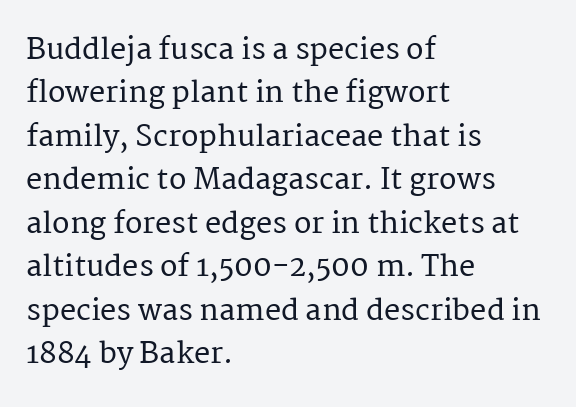
The image shows 29 px serif type, upright; set left-aligned, normal line spacing (1.5x), normal letter spacing, not underlined; medium stroke contrast and a medium x-height.
